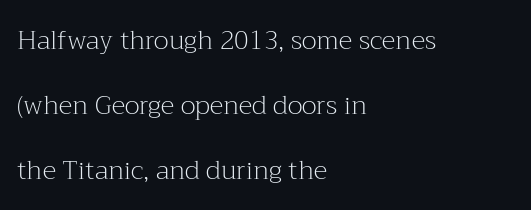
The image shows 26 px text type, upright; set left-aligned, loose line spacing (2.5x), normal letter spacing, not underlined.
